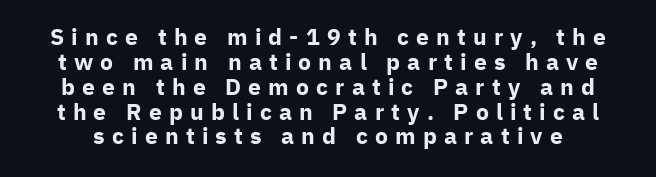
{"italic": "no", "bold": "yes", "underline": "no", "line_spacing": "tight", "line_spacing_ratio": 1.08, "letter_spacing": "wide", "letter_spacing_em": 0.31, "glyph_px": 23}
